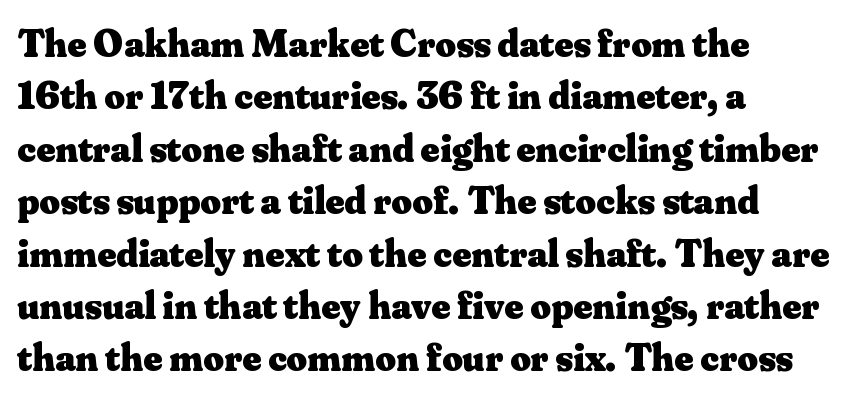
Q: Is the text bold? A: Yes.
Q: Is the text italic (slanted)? A: No, it is upright.
Q: Is the typeface a serif or a sans-serif typeface? A: Serif.
Q: Is the text underlined? A: No.
Q: How is the paragraph aligned? A: Left-aligned.
Q: Is the spacing between letters normal or unusually wide? A: Normal.
Q: Is the spacing between lines tight, normal or loose? A: Normal.
Q: Width (condensed, normal, or wide)? A: Normal.
Q: Stroke contrast? A: Medium.
Q: x-height? A: Small.
Q: Monospaced? A: No.
